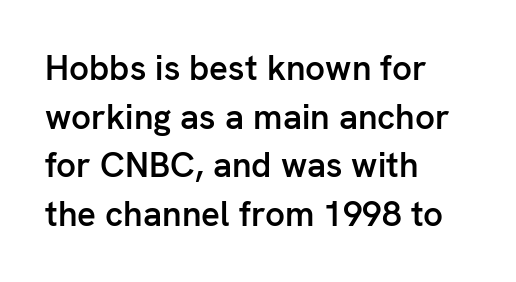
The image shows 35 px semibold sans-serif type, upright; set left-aligned, normal line spacing (1.39x), normal letter spacing, not underlined; low stroke contrast and a medium x-height.
